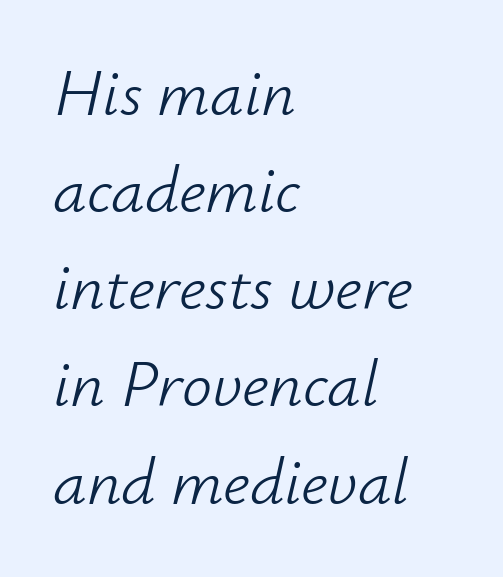
{"italic": "yes", "lean": "right", "slant_degrees": 12, "bold": "no", "weight": "light", "width": "normal", "stroke_contrast": "low", "x_height": "small", "monospaced": "no", "underline": "no", "align": "left", "line_spacing": "normal", "line_spacing_ratio": 1.45, "letter_spacing": "normal", "letter_spacing_em": 0.0, "glyph_px": 67}
